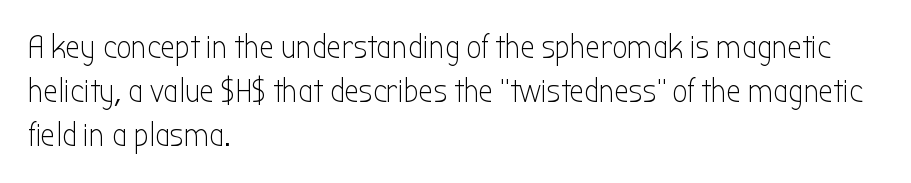
{"serif": "no", "italic": "no", "bold": "no", "weight": "light", "width": "condensed", "stroke_contrast": "low", "x_height": "medium", "monospaced": "no", "underline": "no", "align": "left", "line_spacing": "normal", "line_spacing_ratio": 1.33, "letter_spacing": "normal", "letter_spacing_em": 0.0, "glyph_px": 33}
